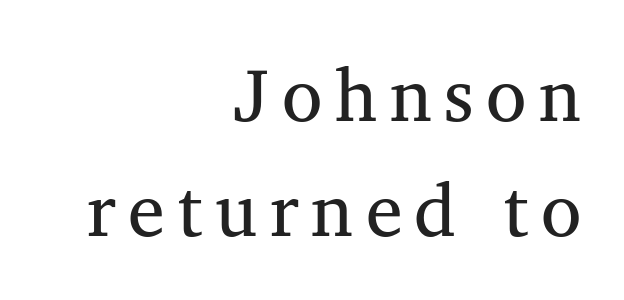
Baseline-to-baseline distance is the conventional proportion of letter height. This rendering uses right alignment, leaving the left contour irregular. Unlike a clean sans, this face finishes its strokes with serifs. The area under the type is left untouched.
